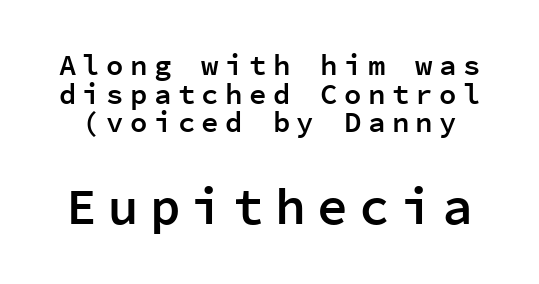
The image shows 51 px semibold sans-serif type, upright, monospaced; set tight line spacing (0.99x), unusually wide letter spacing (+0.22 em), not underlined; the second (bottom) block is 1.76x larger; low stroke contrast and a medium x-height.
